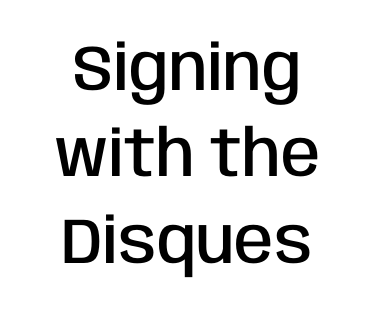
Q: Is the text bold? A: Semi-bold.
Q: Is the text italic (slanted)? A: No, it is upright.
Q: Is the typeface a serif or a sans-serif typeface? A: Sans-serif.
Q: Is the text underlined? A: No.
Q: How is the paragraph aligned? A: Centered.
Q: Is the spacing between letters normal or unusually wide? A: Normal.
Q: Is the spacing between lines tight, normal or loose? A: Normal.
Q: Width (condensed, normal, or wide)? A: Condensed.
Q: Stroke contrast? A: Low.
Q: x-height? A: Large.
Q: Monospaced? A: No.
